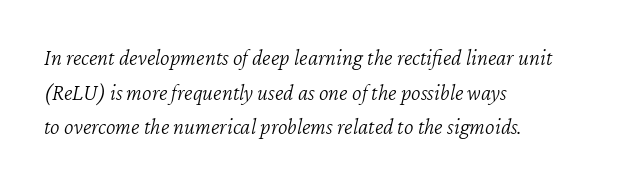
{"italic": "yes", "lean": "right", "slant_degrees": 12, "bold": "no", "underline": "no", "align": "left", "line_spacing": "normal", "line_spacing_ratio": 1.51, "letter_spacing": "normal", "letter_spacing_em": 0.0, "glyph_px": 23}
